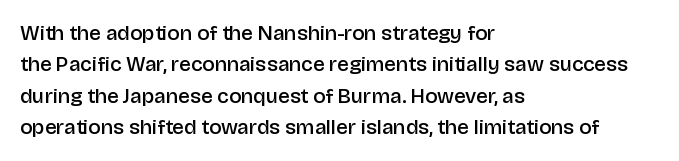
The glyphs have the mass of a demibold cut, below bold. The compositor pushed each line to the left boundary. The passage shown is not underscored anywhere. Caption: standard tracking, unaltered. Reading down the column, the eye jumps a familiar distance to each next line. The axis of the letterforms is exactly vertical.
